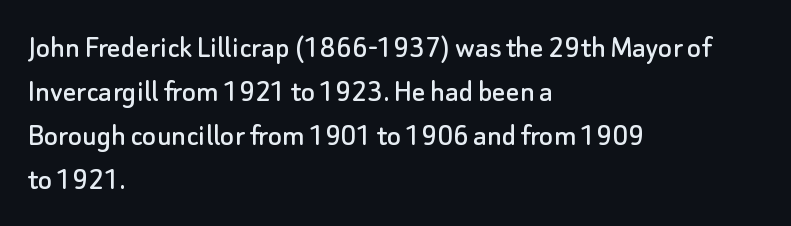
These lines stack with their left ends in a neat column. Does the leading feel generous? No, just average. The text was rendered using a sans face with plain stroke endings. Type without underlining. The type is set solid horizontally, with unmodified tracking. Spacing verdict: proportional, widths tailored to each character.
